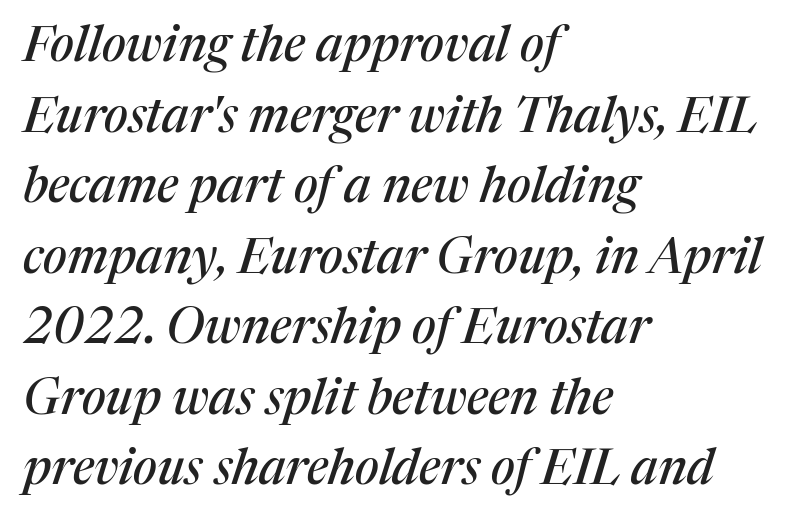
Q: Is the text italic (slanted)? A: Yes, it leans right by about 17 degrees.
Q: Is the typeface a serif or a sans-serif typeface? A: Serif.
Q: Is the text underlined? A: No.
Q: How is the paragraph aligned? A: Left-aligned.
Q: Is the spacing between letters normal or unusually wide? A: Normal.
Q: Is the spacing between lines tight, normal or loose? A: Normal.
Q: Width (condensed, normal, or wide)? A: Normal.
Q: Stroke contrast? A: Medium.
Q: x-height? A: Medium.
Q: Monospaced? A: No.
